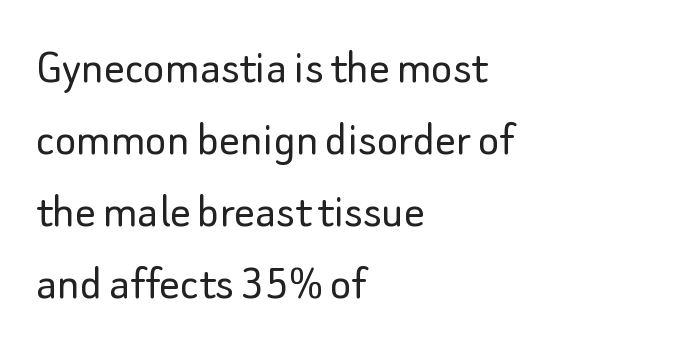
Q: Is the text bold? A: No.
Q: Is the text italic (slanted)? A: No, it is upright.
Q: Is the typeface a serif or a sans-serif typeface? A: Sans-serif.
Q: Is the text underlined? A: No.
Q: How is the paragraph aligned? A: Left-aligned.
Q: Is the spacing between letters normal or unusually wide? A: Normal.
Q: Is the spacing between lines tight, normal or loose? A: Normal.
Q: Width (condensed, normal, or wide)? A: Normal.
Q: Stroke contrast? A: Low.
Q: x-height? A: Small.
Q: Monospaced? A: No.
